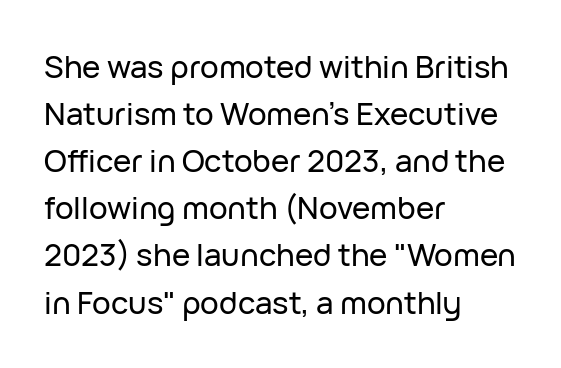
{"serif": "no", "italic": "no", "width": "normal", "stroke_contrast": "low", "x_height": "medium", "monospaced": "no", "underline": "no", "align": "left", "line_spacing": "normal", "line_spacing_ratio": 1.52, "letter_spacing": "normal", "letter_spacing_em": 0.0, "glyph_px": 31}
